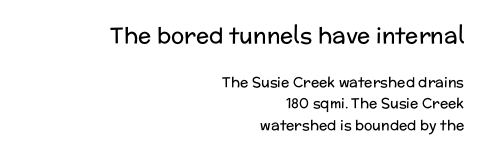
Q: Is the text bold? A: No.
Q: Is the text italic (slanted)? A: No, it is upright.
Q: Is the text underlined? A: No.
Q: How is the paragraph aligned? A: Right-aligned.
Q: Is the spacing between letters normal or unusually wide? A: Normal.
Q: Is the spacing between lines tight, normal or loose? A: Normal.
Q: Which block of text is set in a larger size, the first (top) or the second (bottom)? A: The first (top) one.
